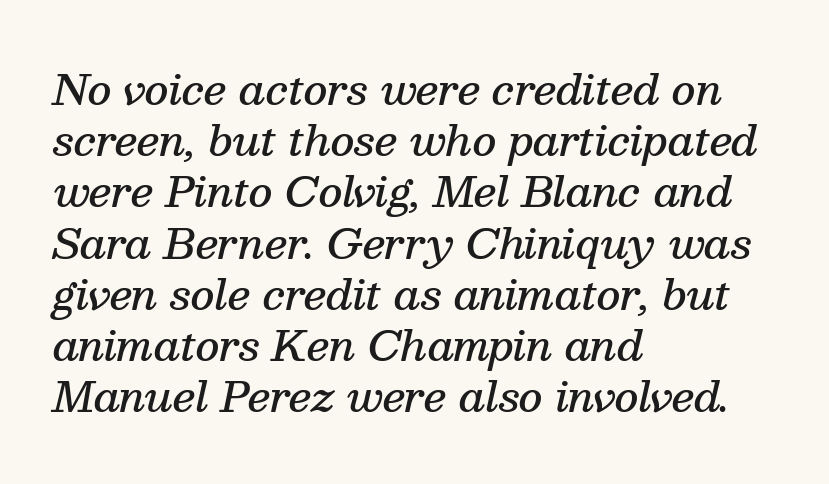
{"serif": "yes", "italic": "yes", "lean": "right", "slant_degrees": 13, "bold": "semi", "weight": "semibold", "width": "normal", "stroke_contrast": "medium", "x_height": "medium", "monospaced": "no", "underline": "no", "align": "left", "line_spacing": "normal", "line_spacing_ratio": 1.25, "letter_spacing": "normal", "letter_spacing_em": 0.0, "glyph_px": 41}
